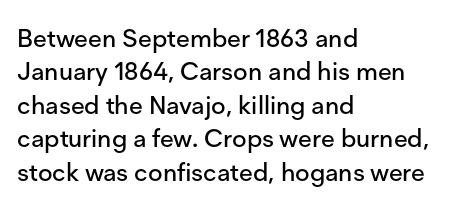
The image shows 25 px text type, upright; set left-aligned, normal line spacing (1.34x), normal letter spacing, not underlined.
